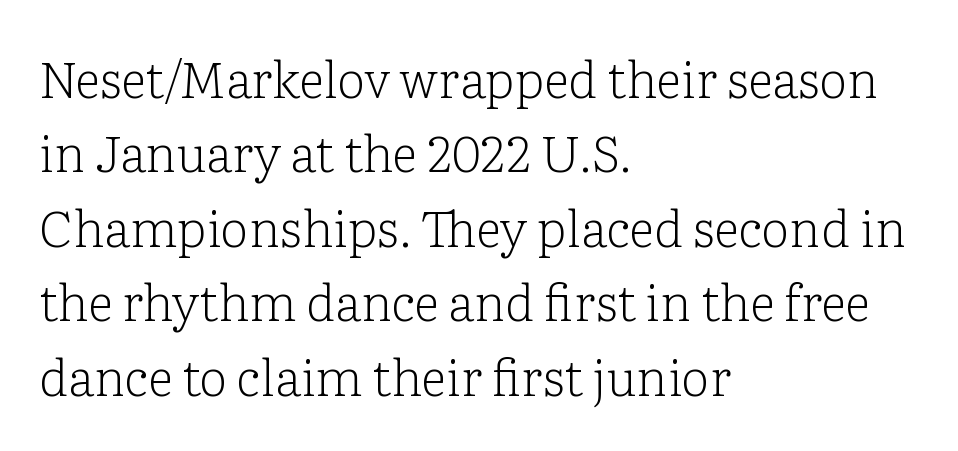
Q: Is the text bold? A: No.
Q: Is the text italic (slanted)? A: No, it is upright.
Q: Is the typeface a serif or a sans-serif typeface? A: Serif.
Q: Is the text underlined? A: No.
Q: How is the paragraph aligned? A: Left-aligned.
Q: Is the spacing between letters normal or unusually wide? A: Normal.
Q: Is the spacing between lines tight, normal or loose? A: Normal.
Q: Width (condensed, normal, or wide)? A: Normal.
Q: Stroke contrast? A: Low.
Q: x-height? A: Medium.
Q: Monospaced? A: No.
